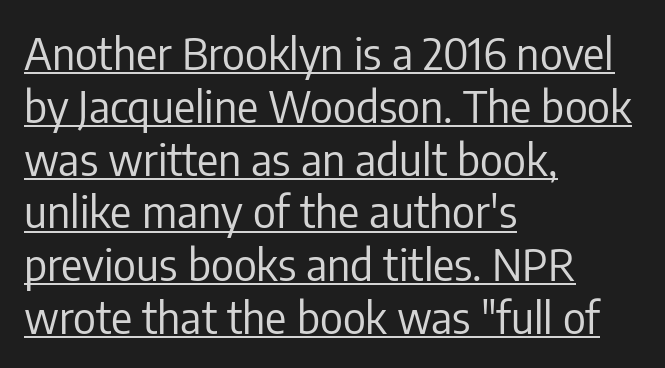
{"serif": "no", "italic": "no", "bold": "no", "weight": "regular", "width": "condensed", "stroke_contrast": "low", "x_height": "medium", "monospaced": "no", "underline": "yes", "align": "left", "line_spacing_ratio": 1.2, "letter_spacing": "normal", "letter_spacing_em": 0.0, "glyph_px": 44}
